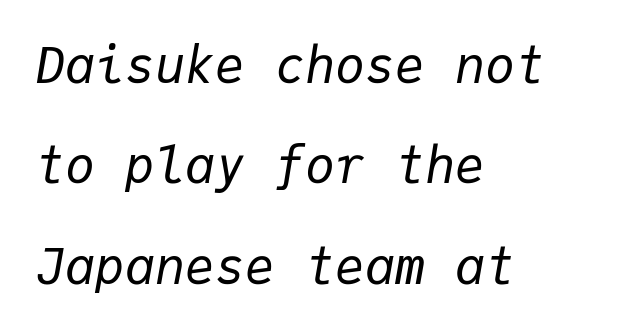
The image shows 50 px regular-weight type, italic (leaning right), monospaced; set left-aligned, loose line spacing (2.01x), normal letter spacing, not underlined; low stroke contrast and a medium x-height.
